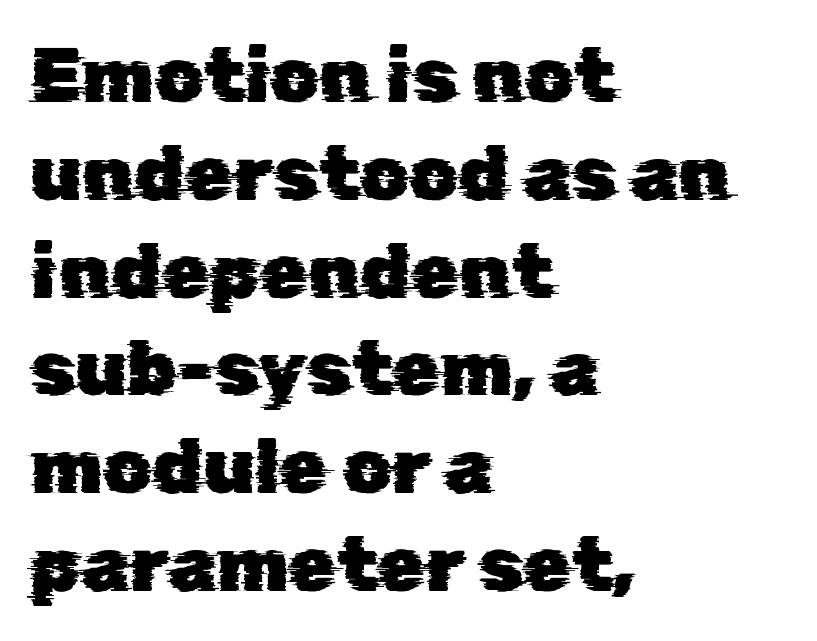
The image shows 77 px sans-serif type; set left-aligned, normal line spacing (1.27x), normal letter spacing, not underlined; low stroke contrast and a medium x-height.
